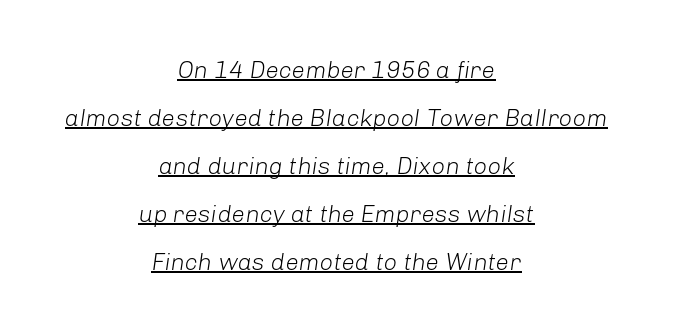
Ink coverage per letter is moderate at most. Somebody hit Ctrl+U on this one — the words are underlined. Slant detected: the letters are inclined. In terms of leading, this rendering errs on the spacious side.
